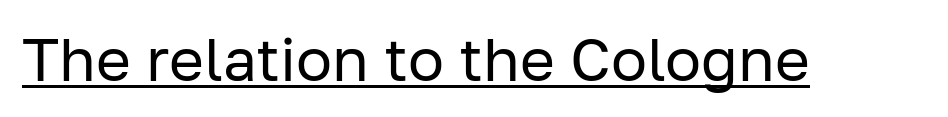
This sample has the flowing, uneven cadence of proportional lettering. Every word sits above its own underline. Note: no serifs on the glyphs. The letters stand upright; this is a roman face. Heaviness? Minimal to ordinary, like unemphasized prose. The face used here is rendered with its standard letterfit.
